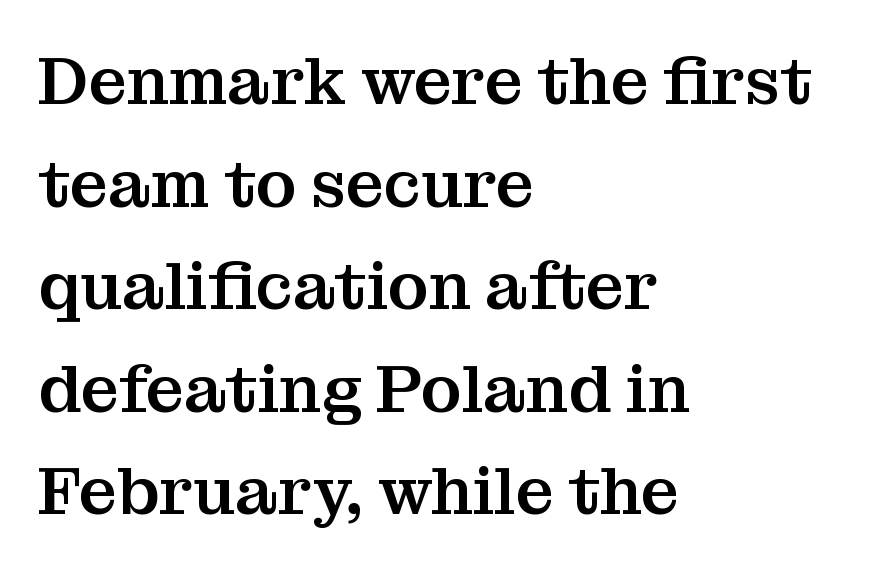
Q: Is the text italic (slanted)? A: No, it is upright.
Q: Is the typeface a serif or a sans-serif typeface? A: Serif.
Q: Is the text underlined? A: No.
Q: How is the paragraph aligned? A: Left-aligned.
Q: Is the spacing between letters normal or unusually wide? A: Normal.
Q: Is the spacing between lines tight, normal or loose? A: Normal.
Q: Width (condensed, normal, or wide)? A: Normal.
Q: Stroke contrast? A: Medium.
Q: x-height? A: Medium.
Q: Monospaced? A: No.
